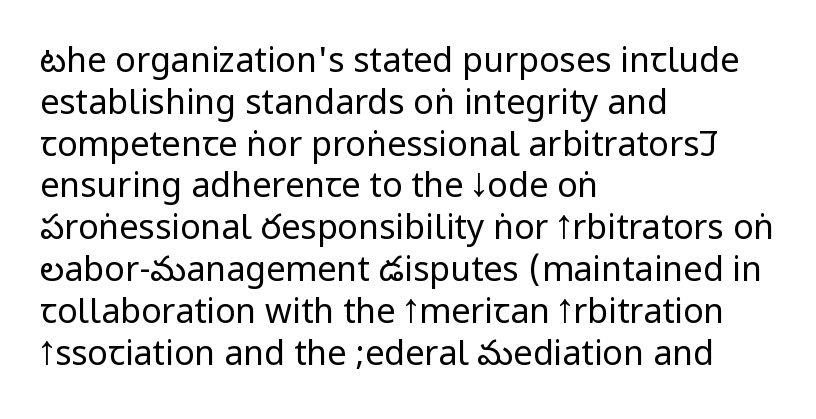
Q: Is the text bold? A: No.
Q: Is the text italic (slanted)? A: No, it is upright.
Q: Is the typeface a serif or a sans-serif typeface? A: Sans-serif.
Q: Is the text underlined? A: No.
Q: How is the paragraph aligned? A: Left-aligned.
Q: Is the spacing between letters normal or unusually wide? A: Normal.
Q: Width (condensed, normal, or wide)? A: Condensed.
Q: Stroke contrast? A: Low.
